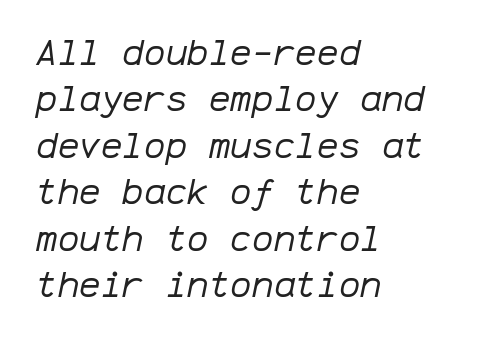
Q: Is the text bold? A: No.
Q: Is the text italic (slanted)? A: Yes, it leans right by about 12 degrees.
Q: Is the text underlined? A: No.
Q: How is the paragraph aligned? A: Left-aligned.
Q: Is the spacing between letters normal or unusually wide? A: Normal.
Q: Is the spacing between lines tight, normal or loose? A: Normal.
Q: Width (condensed, normal, or wide)? A: Normal.
Q: Stroke contrast? A: Low.
Q: x-height? A: Medium.
Q: Monospaced? A: Yes.
